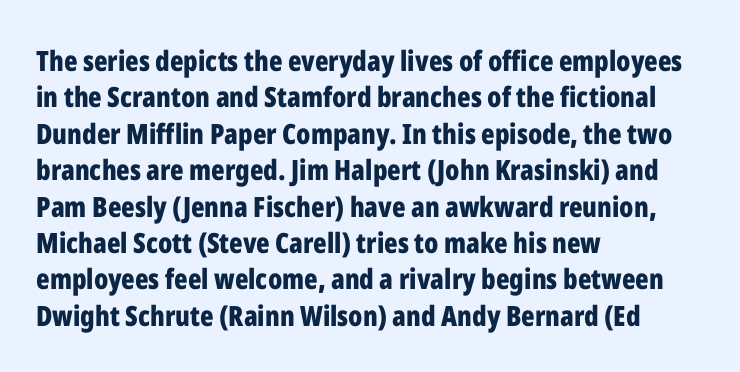
Q: Is the text bold? A: Yes.
Q: Is the text italic (slanted)? A: No, it is upright.
Q: Is the typeface a serif or a sans-serif typeface? A: Sans-serif.
Q: Is the text underlined? A: No.
Q: How is the paragraph aligned? A: Left-aligned.
Q: Is the spacing between letters normal or unusually wide? A: Normal.
Q: Is the spacing between lines tight, normal or loose? A: Normal.
Q: Width (condensed, normal, or wide)? A: Condensed.
Q: Stroke contrast? A: Low.
Q: x-height? A: Medium.
Q: Monospaced? A: No.
